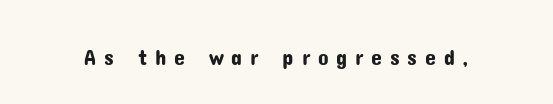
Q: Is the text italic (slanted)? A: No, it is upright.
Q: Is the text underlined? A: No.
Q: Is the spacing between letters normal or unusually wide? A: Unusually wide.
